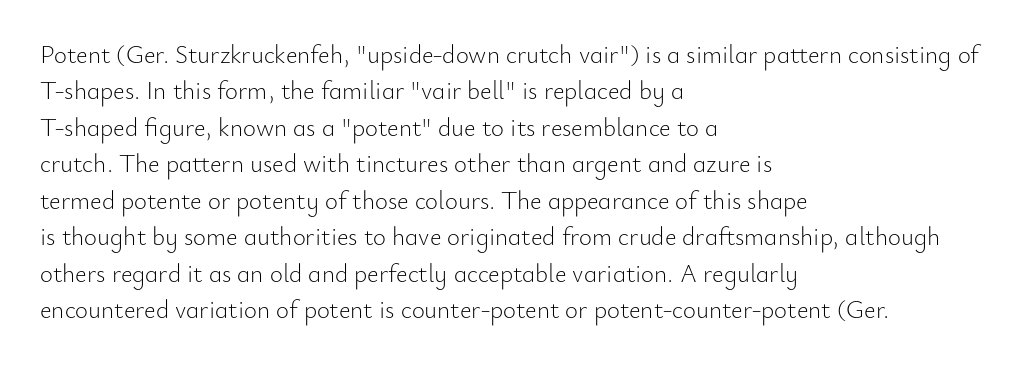
In terms of posture, this sample is upright. The passage shown has conventional tracking throughout. The zone under the glyphs is completely vacant. The lines are quadded left. These glyphs show unthickened strokes, regular width or finer. Rows of type keep a routine distance in the vertical direction.
